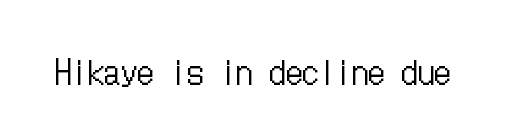
The image shows 33 px regular-weight, condensed type, upright; set normal letter spacing, not underlined; low stroke contrast and a medium x-height.
